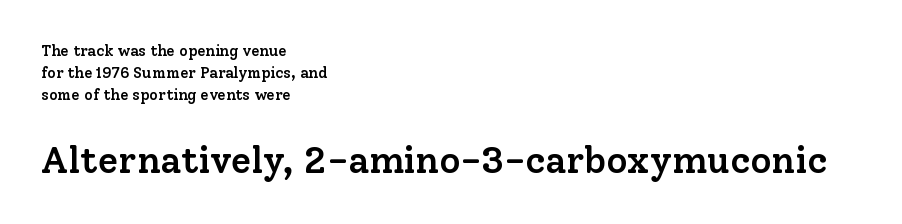
The image shows 37 px semibold serif type, upright; set left-aligned, normal line spacing (1.47x), normal letter spacing, not underlined; the second (bottom) block is 2.47x larger; low stroke contrast and a medium x-height.
